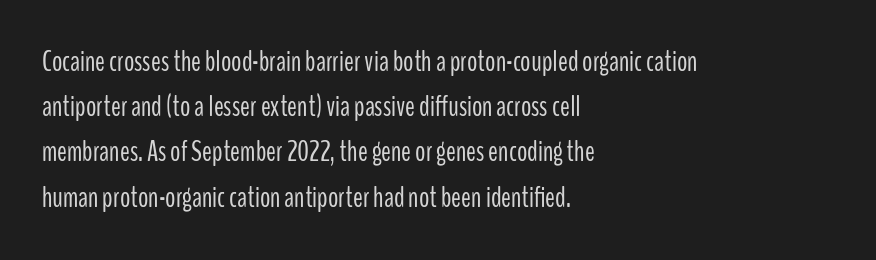
Q: Is the text bold? A: No.
Q: Is the text italic (slanted)? A: No, it is upright.
Q: Is the typeface a serif or a sans-serif typeface? A: Sans-serif.
Q: Is the text underlined? A: No.
Q: How is the paragraph aligned? A: Left-aligned.
Q: Is the spacing between letters normal or unusually wide? A: Normal.
Q: Is the spacing between lines tight, normal or loose? A: Normal.
Q: Width (condensed, normal, or wide)? A: Condensed.
Q: Stroke contrast? A: Low.
Q: x-height? A: Medium.
Q: Monospaced? A: No.
